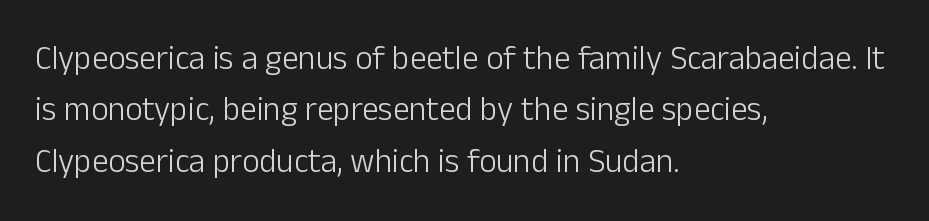
The image shows 33 px light sans-serif type, upright; set left-aligned, normal line spacing (1.56x), normal letter spacing, not underlined; low stroke contrast and a medium x-height.
